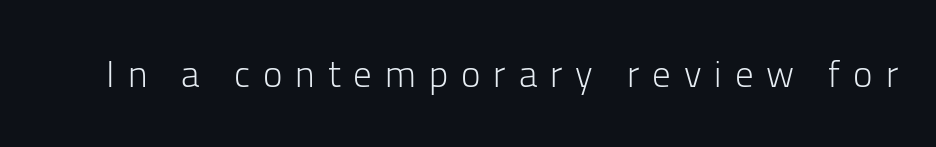
Q: Is the text bold? A: No.
Q: Is the text italic (slanted)? A: No, it is upright.
Q: Is the typeface a serif or a sans-serif typeface? A: Sans-serif.
Q: Is the text underlined? A: No.
Q: Is the spacing between letters normal or unusually wide? A: Unusually wide.
Q: Width (condensed, normal, or wide)? A: Normal.
Q: Stroke contrast? A: Low.
Q: x-height? A: Medium.
Q: Monospaced? A: No.
